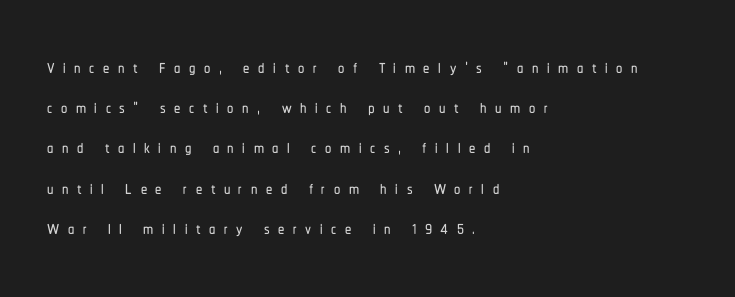
Q: Is the text italic (slanted)? A: No, it is upright.
Q: Is the text underlined? A: No.
Q: How is the paragraph aligned? A: Left-aligned.
Q: Is the spacing between letters normal or unusually wide? A: Unusually wide.
Q: Is the spacing between lines tight, normal or loose? A: Normal.
